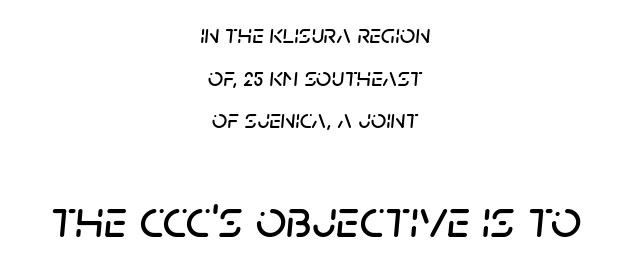
The passage shown leans; its letterforms are oblique. Short note: letters normally spaced. Do the characters align in a grid? No, the font is proportional. Two sizes are in play, and the larger belongs to the second block. Has an underline been added? It has not.
